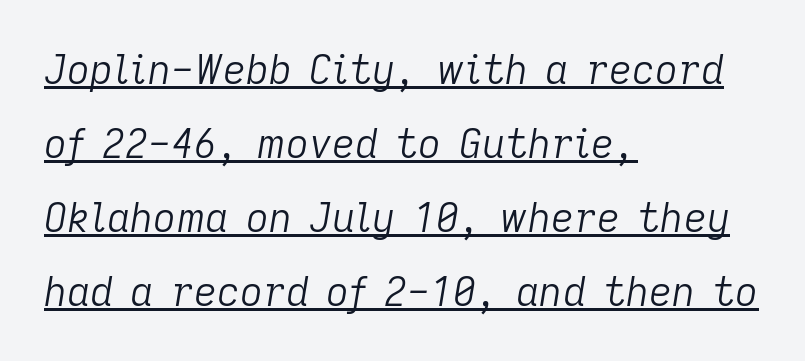
The image shows 40 px light type, italic (leaning right); set left-aligned, line spacing 1.85x, normal letter spacing, underlined; low stroke contrast and a medium x-height.
